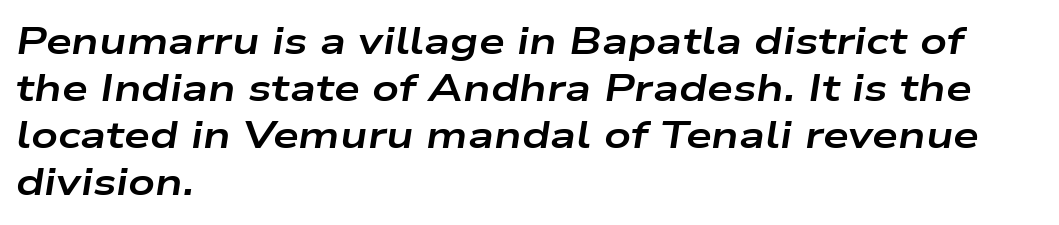
This block has exactly the height ordinary leading produces. Every letter is thick-stroked: bold, no question. You could not count columns in this text — the font is proportionally spaced. Observe the lean: these are italic letterforms.
